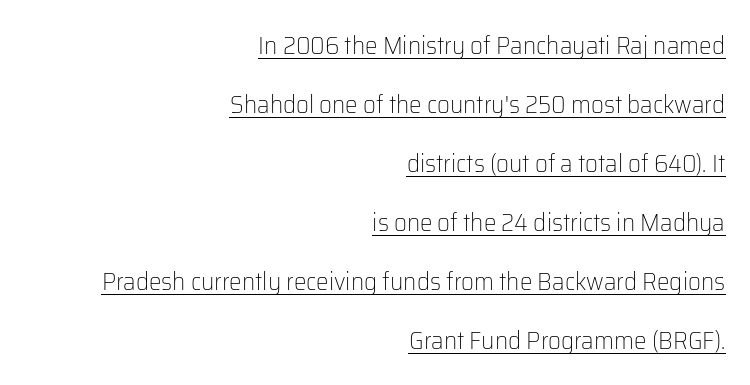
{"italic": "no", "bold": "no", "underline": "yes", "align": "right", "line_spacing": "loose", "line_spacing_ratio": 2.36, "letter_spacing": "normal", "letter_spacing_em": 0.0, "glyph_px": 25}
